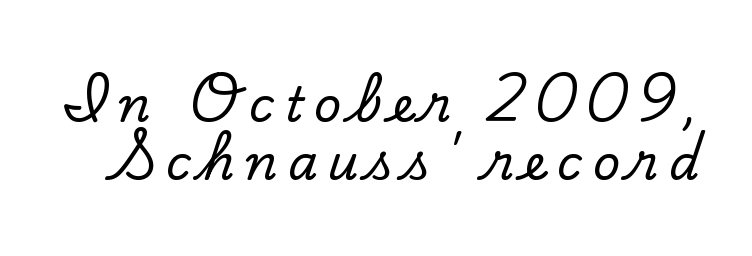
{"serif": "yes", "width": "normal", "stroke_contrast": "low", "x_height": "small", "monospaced": "no", "underline": "no", "line_spacing_ratio": 1.2, "letter_spacing": "wide", "letter_spacing_em": 0.22, "glyph_px": 48}
